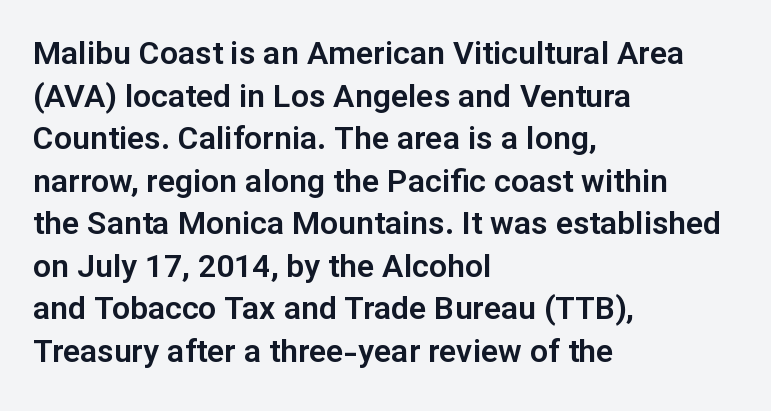
The image shows 32 px sans-serif type, upright; set left-aligned, normal line spacing (1.33x), normal letter spacing, not underlined; low stroke contrast and a medium x-height.
